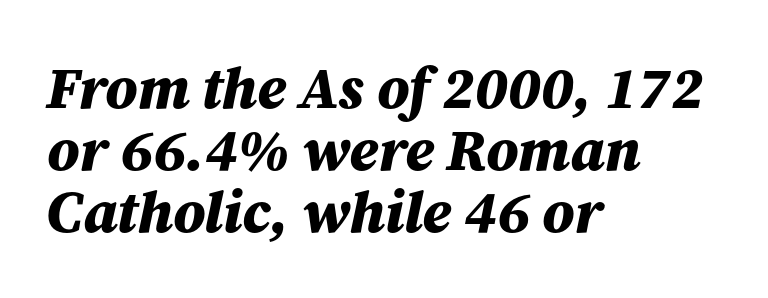
There is no visible air inserted between adjacent glyphs. The sample has been set heavy, in full bold. Slanted lettering throughout. The space directly below the letters is spotless. Each letter keeps its own natural width here, so spacing adapts to shape.
